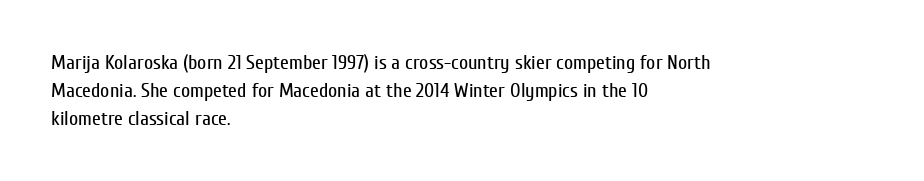
{"italic": "no", "bold": "no", "underline": "no", "align": "left", "line_spacing": "normal", "line_spacing_ratio": 1.39, "letter_spacing": "normal", "letter_spacing_em": 0.0, "glyph_px": 20}
